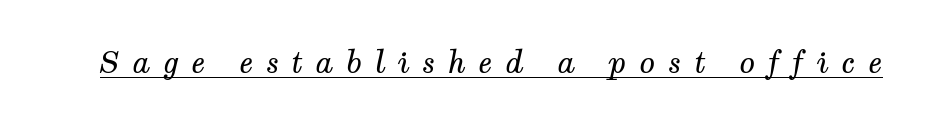
Q: Is the text bold? A: No.
Q: Is the text italic (slanted)? A: Yes, it leans right by about 12 degrees.
Q: Is the typeface a serif or a sans-serif typeface? A: Serif.
Q: Is the text underlined? A: Yes.
Q: Is the spacing between letters normal or unusually wide? A: Unusually wide.
Q: Width (condensed, normal, or wide)? A: Normal.
Q: Stroke contrast? A: Medium.
Q: x-height? A: Medium.
Q: Monospaced? A: No.
